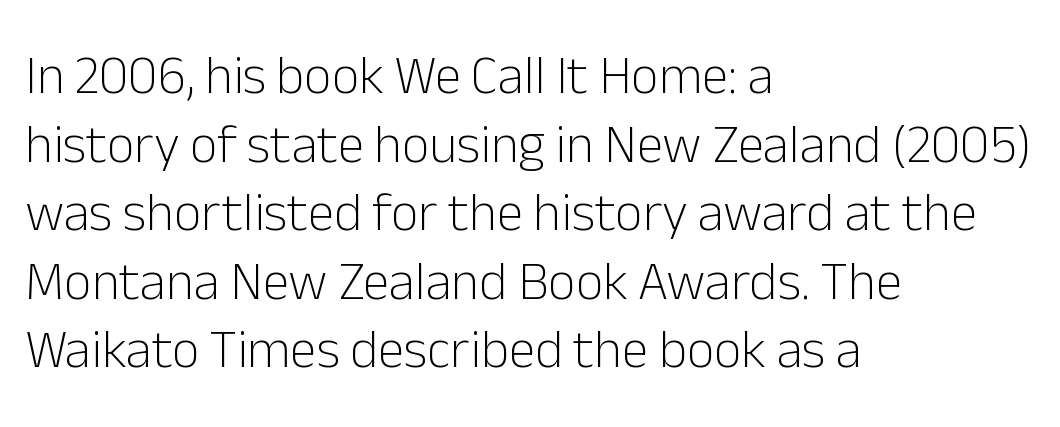
Varying glyph widths throughout — classic text-font behaviour. The gaps between neighbouring characters are ordinary and unremarkable. Stems here are at most as thick as an everyday book face. A classic flush-left, rag-right setting is used for this passage. A roman cut, with each character standing at attention.
